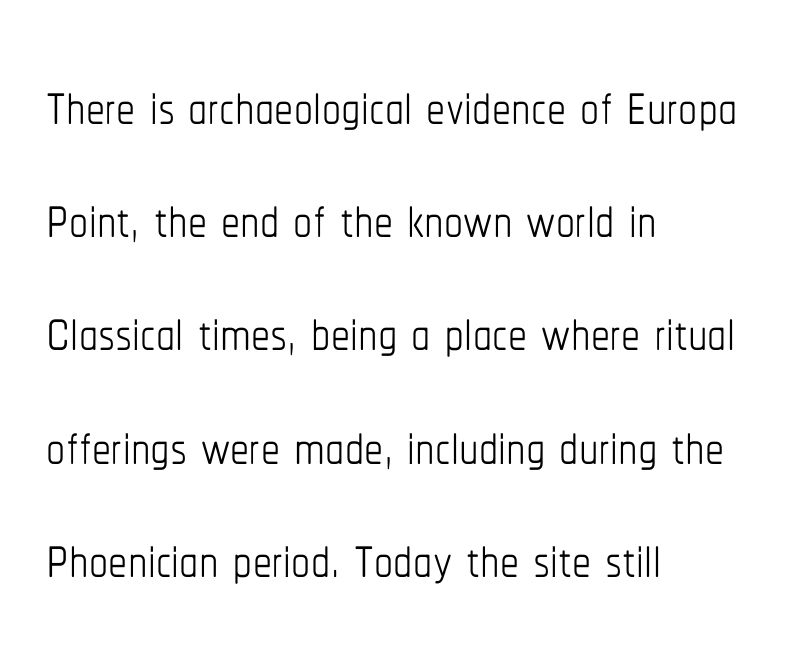
{"italic": "no", "bold": "no", "weight": "thin", "width": "condensed", "stroke_contrast": "low", "x_height": "medium", "monospaced": "no", "underline": "no", "align": "left", "line_spacing": "normal", "line_spacing_ratio": 1.49, "letter_spacing": "normal", "letter_spacing_em": 0.0, "glyph_px": 76}
